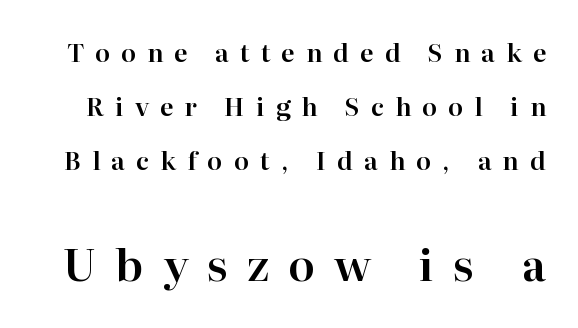
The image shows 44 px serif type, upright; set loose line spacing (2.16x), unusually wide letter spacing (+0.44 em), not underlined; the second (bottom) block is 1.76x larger; high stroke contrast and a medium x-height.
